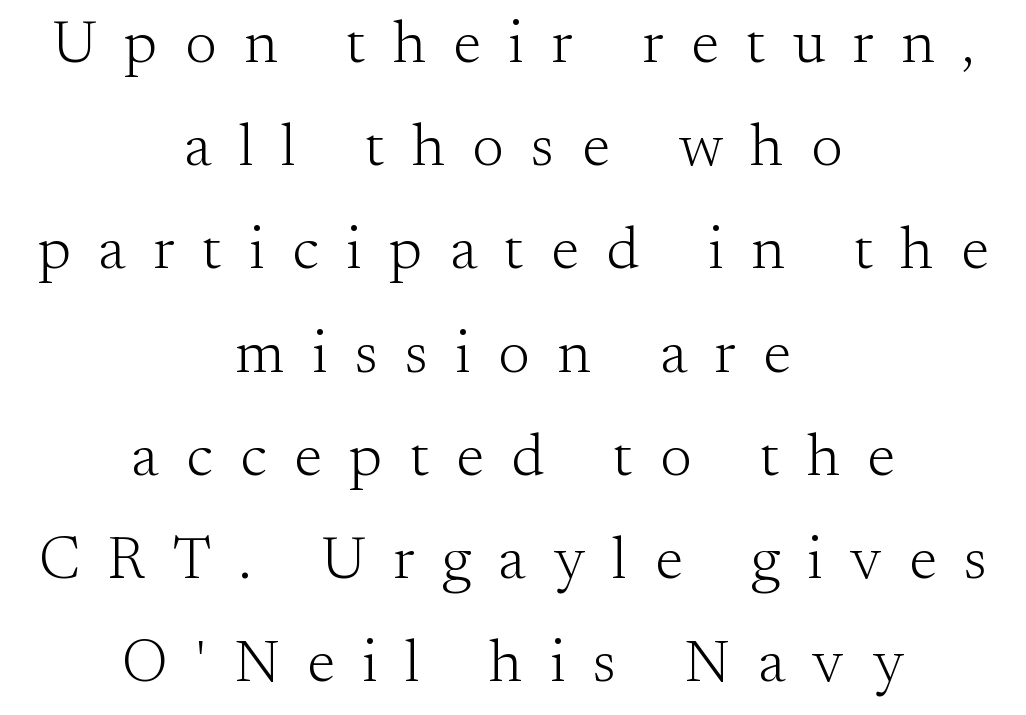
Q: Is the text bold? A: No.
Q: Is the text italic (slanted)? A: No, it is upright.
Q: Is the typeface a serif or a sans-serif typeface? A: Serif.
Q: Is the text underlined? A: No.
Q: How is the paragraph aligned? A: Centered.
Q: Is the spacing between letters normal or unusually wide? A: Unusually wide.
Q: Width (condensed, normal, or wide)? A: Normal.
Q: Stroke contrast? A: Medium.
Q: x-height? A: Small.
Q: Monospaced? A: No.
